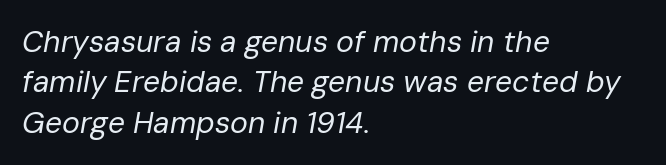
The image shows 30 px regular-weight type, italic (leaning right); set left-aligned, normal line spacing (1.35x), normal letter spacing, not underlined; low stroke contrast and a medium x-height.
